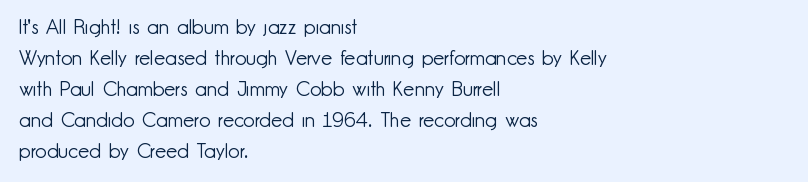
The face looks like a standard text weight, possibly lighter. The type is set solid horizontally, with unmodified tracking. The lettering stays uniformly vertical, giving the passage a roman look. Leading: standard. Casual observation: everything's shoved over to the left.
